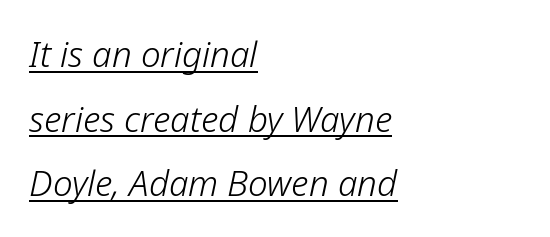
Q: Is the text bold? A: No.
Q: Is the text italic (slanted)? A: Yes, it leans right by about 12 degrees.
Q: Is the text underlined? A: Yes.
Q: How is the paragraph aligned? A: Left-aligned.
Q: Is the spacing between letters normal or unusually wide? A: Normal.
Q: Width (condensed, normal, or wide)? A: Normal.
Q: Stroke contrast? A: Low.
Q: x-height? A: Medium.
Q: Monospaced? A: No.
